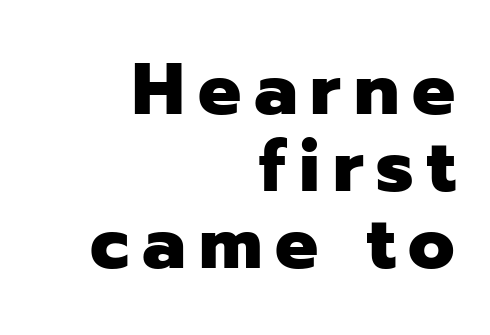
The image shows 72 px heavy sans-serif type, upright; set right-aligned, tight line spacing (1.07x), not underlined; low stroke contrast and a medium x-height.
